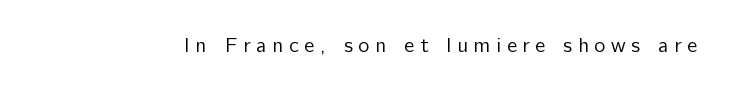
{"italic": "no", "bold": "no", "underline": "no", "letter_spacing": "wide", "letter_spacing_em": 0.27, "glyph_px": 21}
